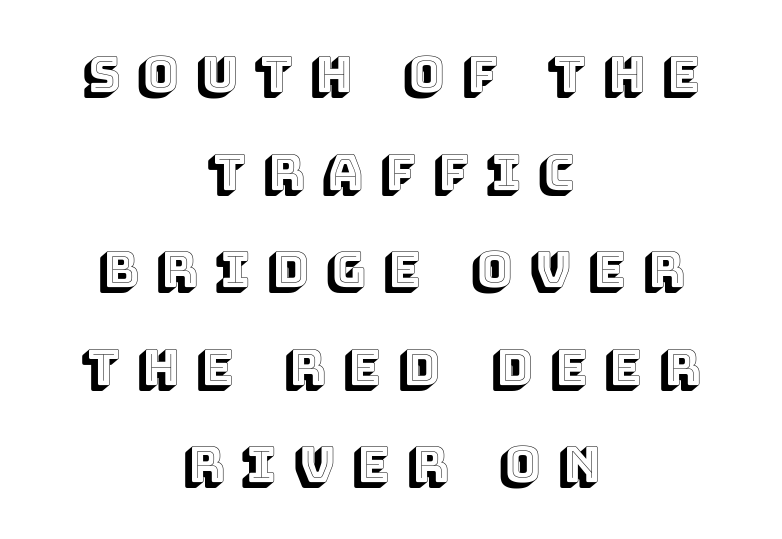
Unlike italic type, these characters show no tilt at all. Notice how the passage keeps no hard edge, just a central spine. Leading is clearly above the norm, producing a sparse column. No word sits above an underline. A typesetter would call this proportional, since set widths differ per character.
